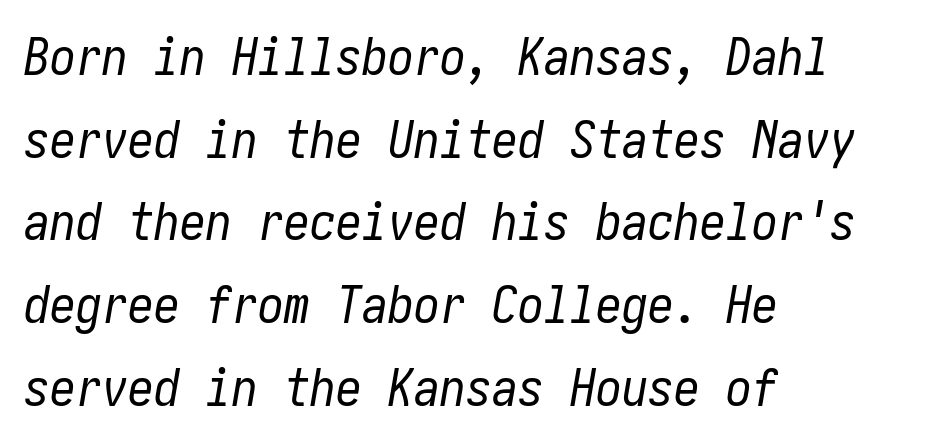
Q: Is the text bold? A: No.
Q: Is the text italic (slanted)? A: Yes, it leans right by about 10 degrees.
Q: Is the text underlined? A: No.
Q: How is the paragraph aligned? A: Left-aligned.
Q: Is the spacing between letters normal or unusually wide? A: Normal.
Q: Is the spacing between lines tight, normal or loose? A: Normal.
Q: Width (condensed, normal, or wide)? A: Condensed.
Q: Stroke contrast? A: Low.
Q: x-height? A: Medium.
